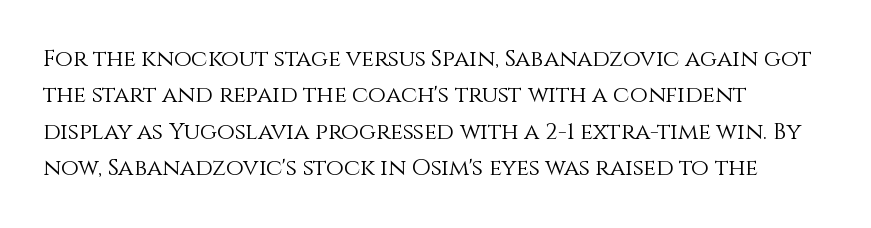
Compared with typical paragraphs, the rows here are spaced about the same. The letterforms sit at book weight or below. Ascenders rise straight up at ninety degrees. The lines are quadded left. Check the space under the baseline: it is left empty. Tracking value appears to be zero — textbook default spacing.
